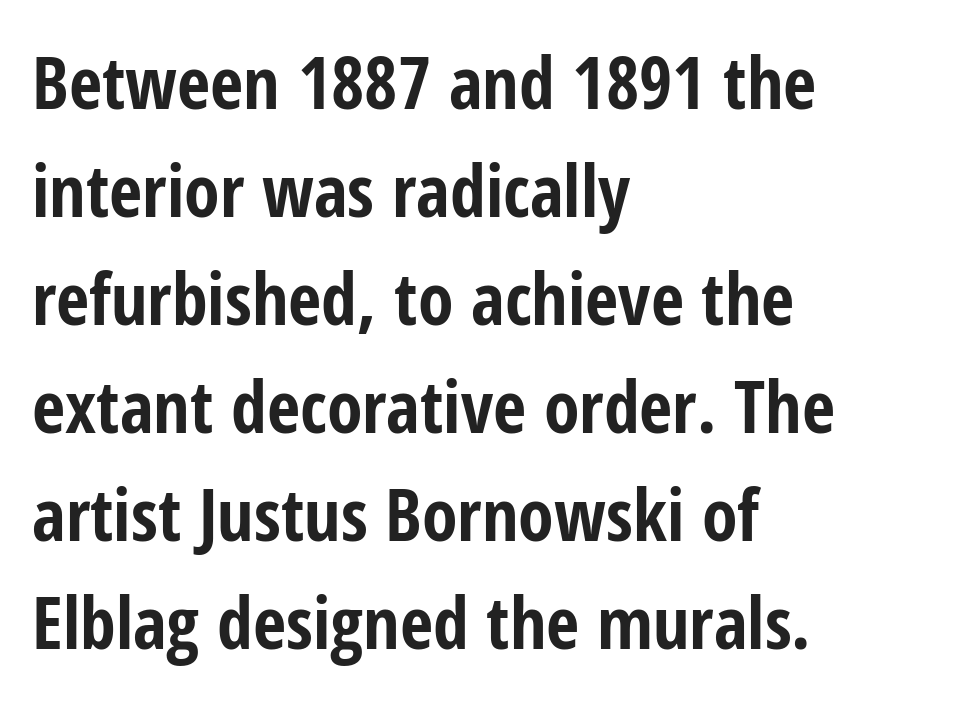
The image shows 72 px bold, condensed sans-serif type, upright; set left-aligned, normal line spacing (1.5x), normal letter spacing, not underlined; low stroke contrast and a medium x-height.
